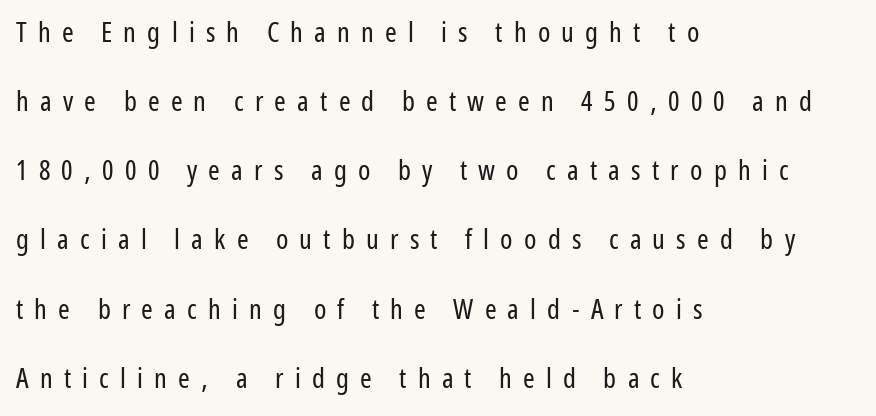
Stroke thickness stays within the range of a standard reading face or lighter. The space beneath each line is pristine and unruled. Regarding leading, the lines here are spaced well apart. A sans-serif font was chosen for this passage. In CSS terms this would be text-align: left.
